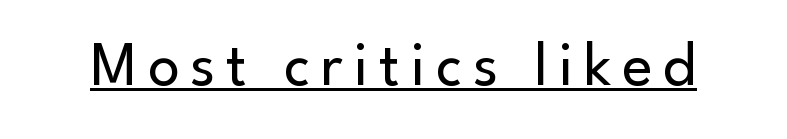
{"serif": "no", "italic": "no", "bold": "no", "weight": "regular", "width": "normal", "stroke_contrast": "low", "x_height": "small", "monospaced": "no", "underline": "yes", "glyph_px": 63}
